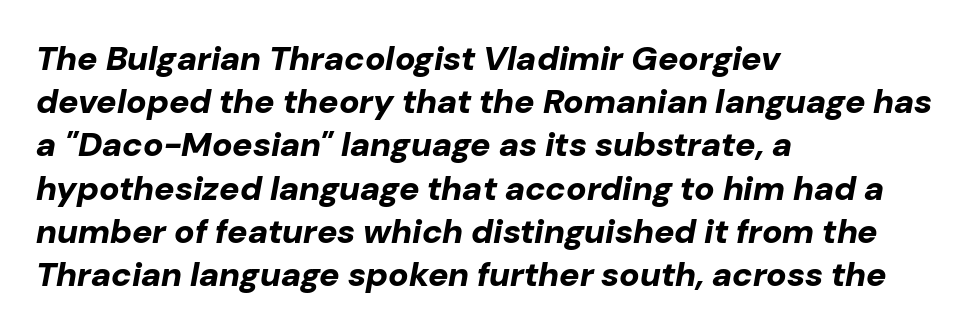
Q: Is the text bold? A: Yes.
Q: Is the text italic (slanted)? A: Yes, it leans right by about 10 degrees.
Q: Is the text underlined? A: No.
Q: How is the paragraph aligned? A: Left-aligned.
Q: Is the spacing between letters normal or unusually wide? A: Normal.
Q: Is the spacing between lines tight, normal or loose? A: Normal.
Q: Width (condensed, normal, or wide)? A: Normal.
Q: Stroke contrast? A: Low.
Q: x-height? A: Medium.
Q: Monospaced? A: No.
